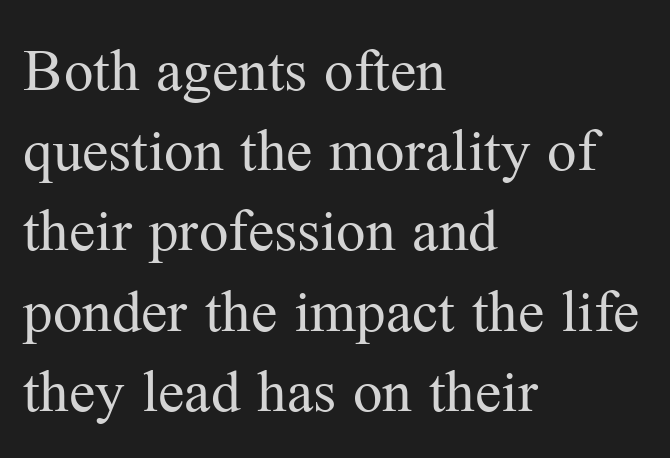
The lines in this sample share a left origin and differ only in where they stop. Italic? Not at all — the glyphs are vertical. Successive baselines arrive at the customary interval. Is the type heavy? It reads as light-to-regular instead.
